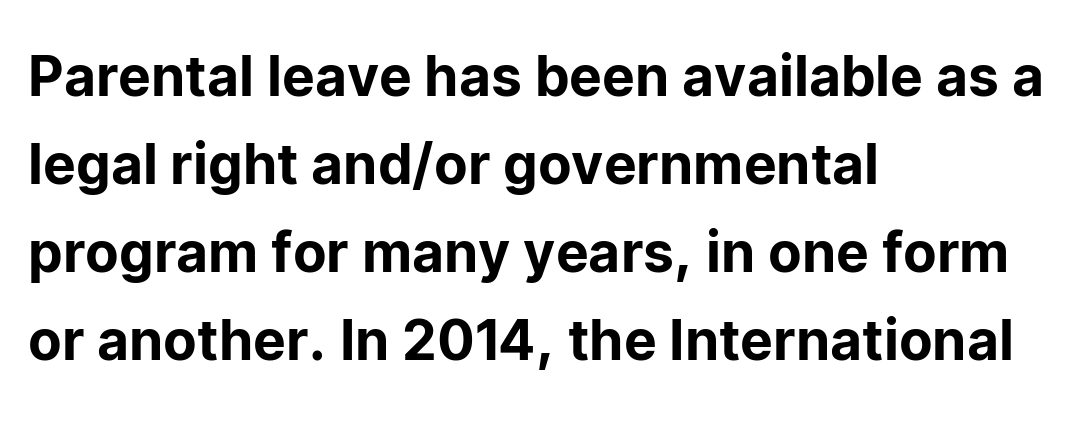
{"serif": "no", "italic": "no", "width": "normal", "stroke_contrast": "low", "x_height": "medium", "monospaced": "no", "underline": "no", "align": "left", "line_spacing": "normal", "line_spacing_ratio": 1.6, "letter_spacing": "normal", "letter_spacing_em": 0.0, "glyph_px": 55}
